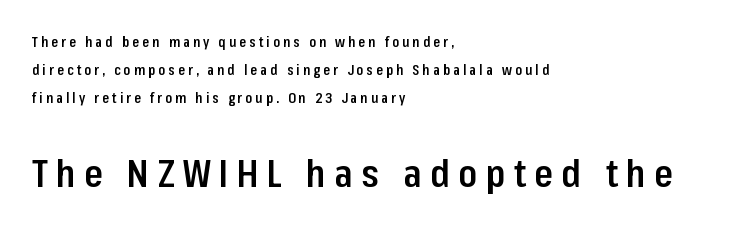
Q: Is the text bold? A: Semi-bold.
Q: Is the text italic (slanted)? A: No, it is upright.
Q: Is the typeface a serif or a sans-serif typeface? A: Sans-serif.
Q: Is the text underlined? A: No.
Q: How is the paragraph aligned? A: Left-aligned.
Q: Is the spacing between letters normal or unusually wide? A: Unusually wide.
Q: Is the spacing between lines tight, normal or loose? A: Loose.
Q: Which block of text is set in a larger size, the first (top) or the second (bottom)? A: The second (bottom) one.
Q: Width (condensed, normal, or wide)? A: Condensed.
Q: Stroke contrast? A: Low.
Q: x-height? A: Medium.
Q: Monospaced? A: No.
